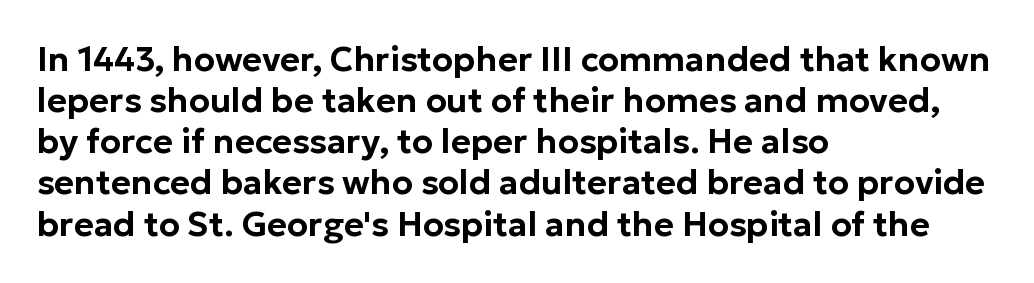
{"serif": "no", "italic": "no", "width": "normal", "stroke_contrast": "low", "x_height": "medium", "monospaced": "no", "underline": "no", "align": "left", "line_spacing_ratio": 1.21, "letter_spacing": "normal", "letter_spacing_em": 0.0, "glyph_px": 34}
